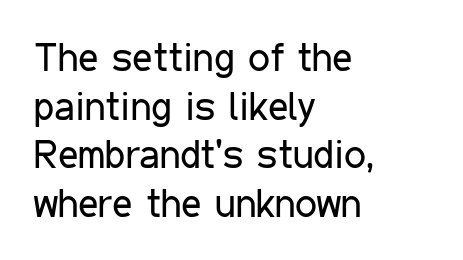
{"serif": "no", "italic": "no", "bold": "no", "weight": "regular", "width": "condensed", "stroke_contrast": "low", "x_height": "medium", "monospaced": "no", "underline": "no", "align": "left", "line_spacing": "normal", "line_spacing_ratio": 1.25, "letter_spacing": "normal", "letter_spacing_em": 0.0, "glyph_px": 39}
